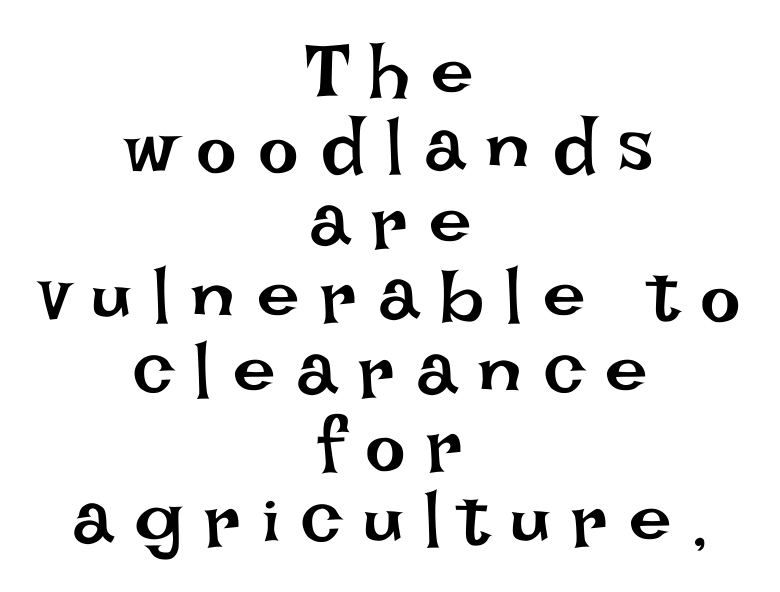
Q: Is the text bold? A: No.
Q: Is the text italic (slanted)? A: No, it is upright.
Q: Is the text underlined? A: No.
Q: How is the paragraph aligned? A: Centered.
Q: Is the spacing between letters normal or unusually wide? A: Unusually wide.
Q: Is the spacing between lines tight, normal or loose? A: Tight.
Q: Width (condensed, normal, or wide)? A: Normal.
Q: Stroke contrast? A: Low.
Q: x-height? A: Large.
Q: Monospaced? A: No.
